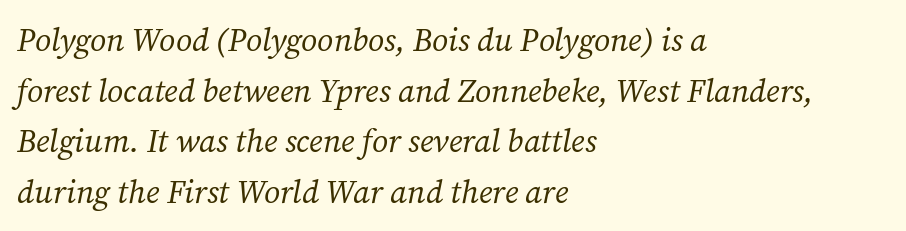
{"serif": "yes", "italic": "yes", "lean": "right", "slant_degrees": 12, "bold": "no", "weight": "regular", "width": "normal", "stroke_contrast": "medium", "x_height": "medium", "monospaced": "no", "underline": "no", "align": "left", "line_spacing": "normal", "line_spacing_ratio": 1.58, "letter_spacing": "normal", "letter_spacing_em": 0.0, "glyph_px": 32}
